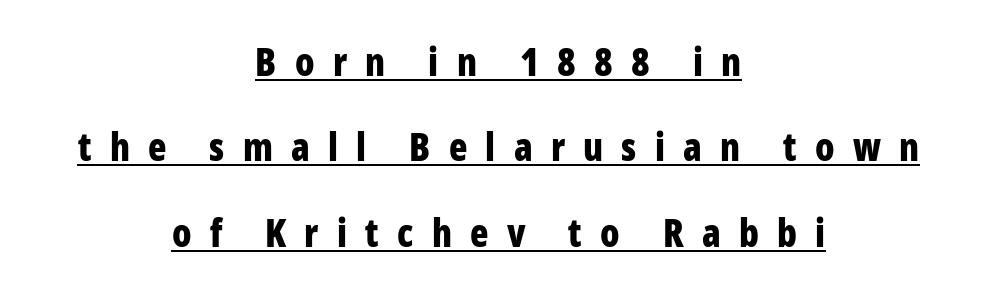
Q: Is the text bold? A: Yes.
Q: Is the text italic (slanted)? A: No, it is upright.
Q: Is the typeface a serif or a sans-serif typeface? A: Sans-serif.
Q: Is the text underlined? A: Yes.
Q: How is the paragraph aligned? A: Centered.
Q: Is the spacing between letters normal or unusually wide? A: Unusually wide.
Q: Is the spacing between lines tight, normal or loose? A: Loose.
Q: Width (condensed, normal, or wide)? A: Condensed.
Q: Stroke contrast? A: Low.
Q: x-height? A: Medium.
Q: Monospaced? A: No.
